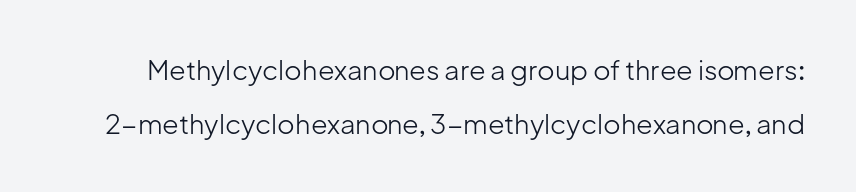
{"italic": "no", "bold": "no", "underline": "no", "line_spacing": "loose", "line_spacing_ratio": 2.01, "letter_spacing": "normal", "letter_spacing_em": 0.0, "glyph_px": 27}
